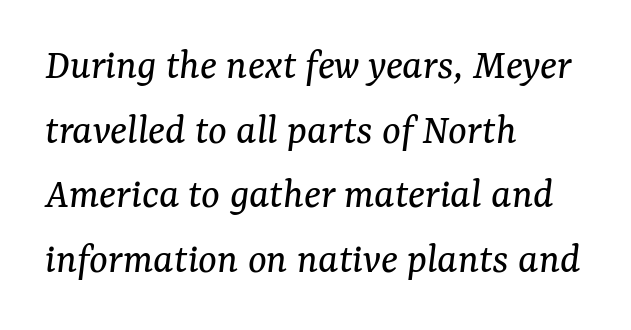
Q: Is the text bold? A: No.
Q: Is the text italic (slanted)? A: Yes, it leans right by about 7 degrees.
Q: Is the typeface a serif or a sans-serif typeface? A: Serif.
Q: Is the text underlined? A: No.
Q: How is the paragraph aligned? A: Left-aligned.
Q: Is the spacing between letters normal or unusually wide? A: Normal.
Q: Is the spacing between lines tight, normal or loose? A: Normal.
Q: Width (condensed, normal, or wide)? A: Normal.
Q: Stroke contrast? A: Medium.
Q: x-height? A: Medium.
Q: Monospaced? A: No.
